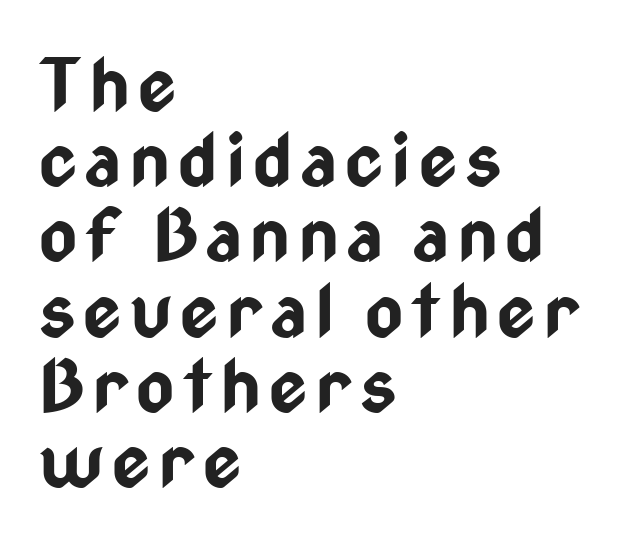
{"serif": "no", "italic": "no", "bold": "yes", "weight": "bold", "width": "condensed", "stroke_contrast": "low", "x_height": "medium", "monospaced": "no", "underline": "no", "align": "left", "line_spacing": "tight", "line_spacing_ratio": 1.03, "glyph_px": 73}
